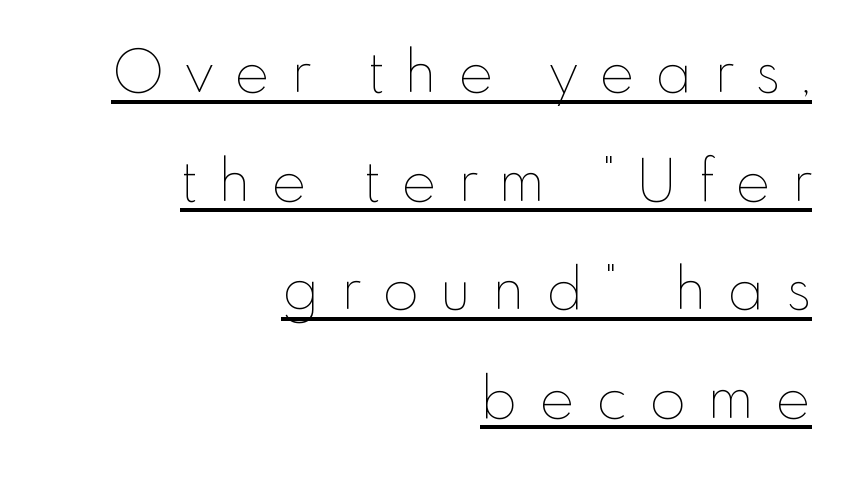
{"italic": "no", "bold": "no", "weight": "thin", "width": "normal", "stroke_contrast": "low", "x_height": "small", "monospaced": "no", "underline": "yes", "align": "right", "line_spacing_ratio": 1.84, "letter_spacing": "wide", "letter_spacing_em": 0.36, "glyph_px": 59}
